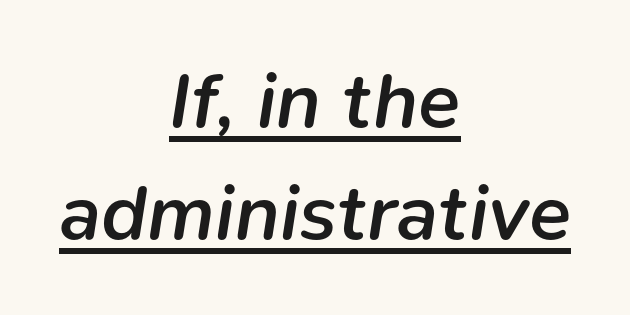
The letters advance in unequal steps, a hallmark of proportional type. Rows of type keep a routine distance in the vertical direction. Tracking here is standard; glyphs follow each other at the usual distance. Strokes here are thickened, but only to semibold level. A typographer would call this underscored text. Tall strokes in this sample are angled rather than plumb.
